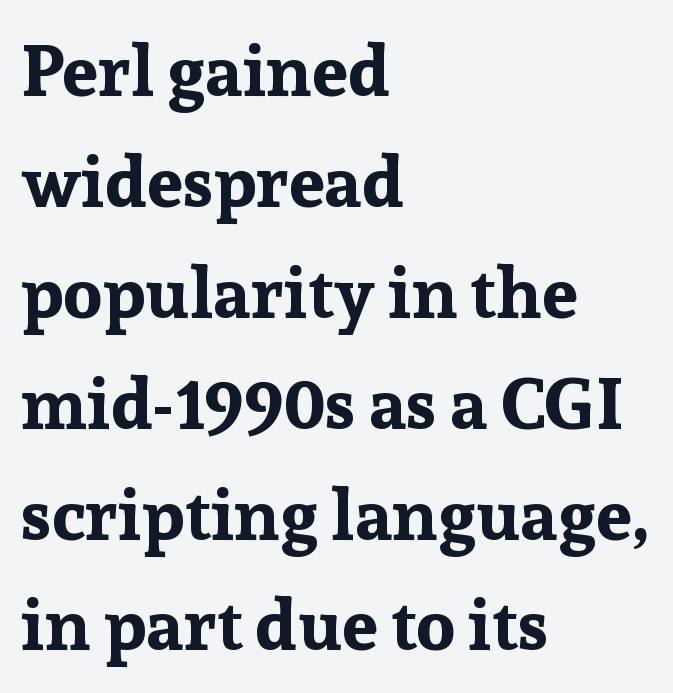
The image shows 72 px bold serif type, upright; set left-aligned, normal line spacing (1.54x), normal letter spacing, not underlined; low stroke contrast and a medium x-height.
